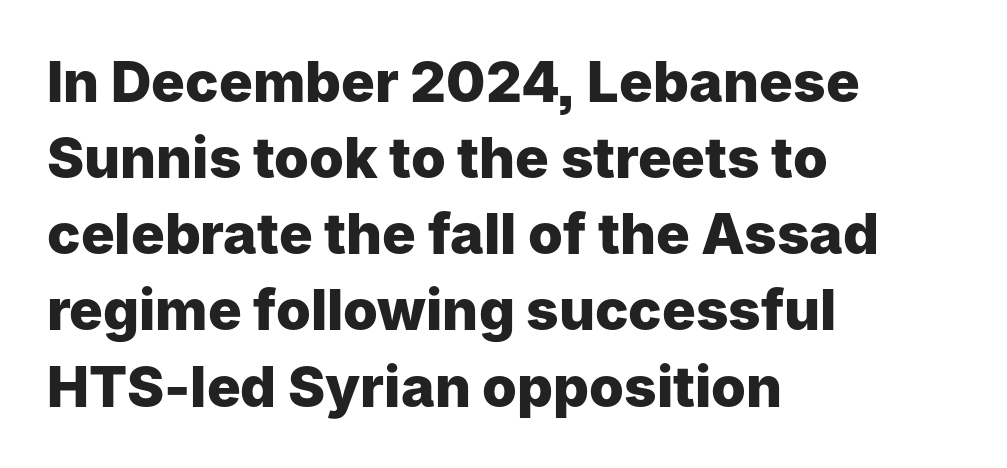
Q: Is the text bold? A: Yes.
Q: Is the text italic (slanted)? A: No, it is upright.
Q: Is the typeface a serif or a sans-serif typeface? A: Sans-serif.
Q: Is the text underlined? A: No.
Q: How is the paragraph aligned? A: Left-aligned.
Q: Is the spacing between letters normal or unusually wide? A: Normal.
Q: Is the spacing between lines tight, normal or loose? A: Normal.
Q: Width (condensed, normal, or wide)? A: Normal.
Q: Stroke contrast? A: Low.
Q: x-height? A: Medium.
Q: Monospaced? A: No.
